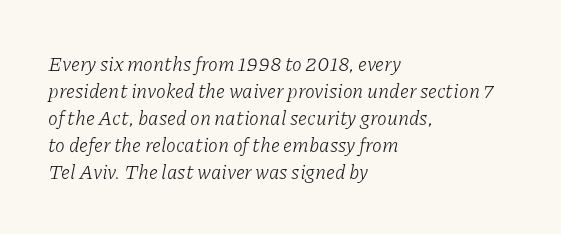
The image shows 20 px text type, italic (leaning right); set left-aligned, normal line spacing (1.35x), normal letter spacing, not underlined.
